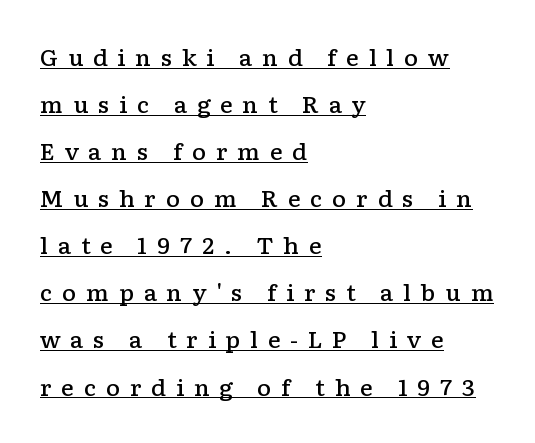
The image shows 22 px text type, upright; set left-aligned, loose line spacing (2.14x), unusually wide letter spacing (+0.43 em), underlined.
